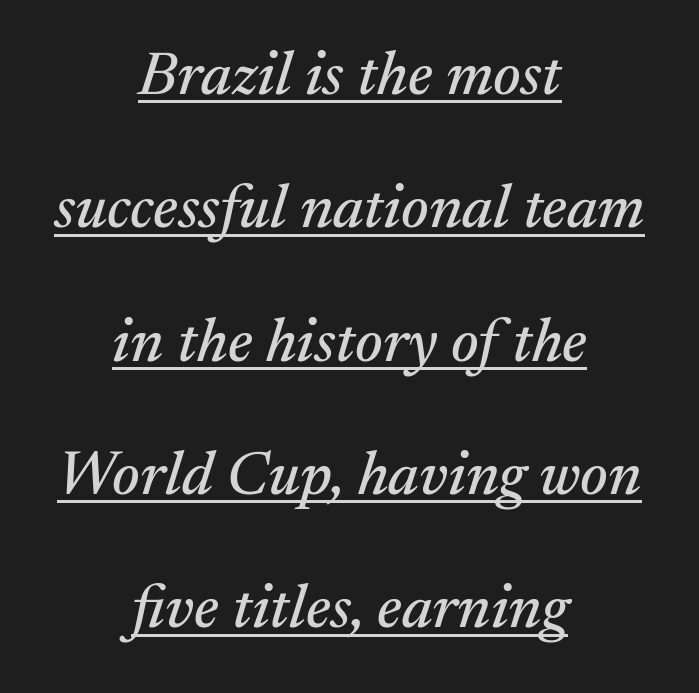
{"serif": "yes", "italic": "yes", "lean": "right", "slant_degrees": 17, "width": "normal", "stroke_contrast": "medium", "x_height": "medium", "monospaced": "no", "underline": "yes", "align": "center", "line_spacing": "loose", "line_spacing_ratio": 2.15, "letter_spacing": "normal", "letter_spacing_em": 0.0, "glyph_px": 62}
